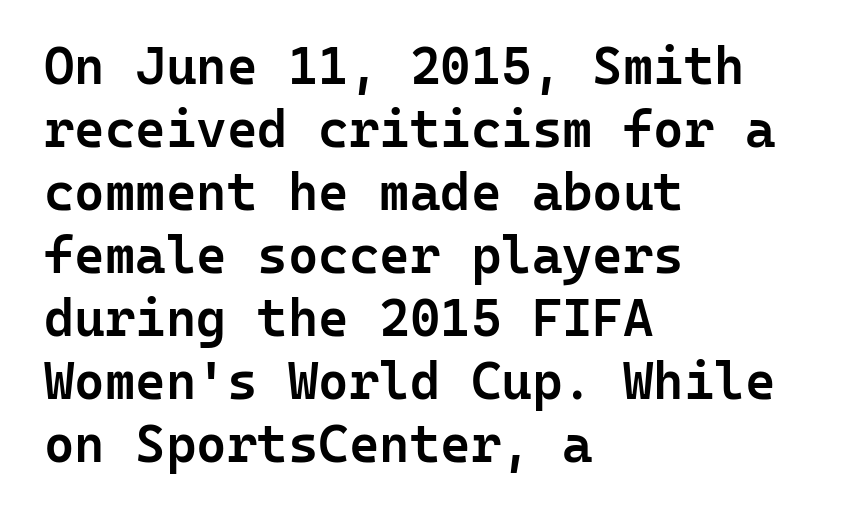
Q: Is the text bold? A: Semi-bold.
Q: Is the text italic (slanted)? A: No, it is upright.
Q: Is the typeface a serif or a sans-serif typeface? A: Sans-serif.
Q: Is the text underlined? A: No.
Q: How is the paragraph aligned? A: Left-aligned.
Q: Is the spacing between letters normal or unusually wide? A: Normal.
Q: Width (condensed, normal, or wide)? A: Normal.
Q: Stroke contrast? A: Low.
Q: x-height? A: Medium.
Q: Monospaced? A: Yes.
